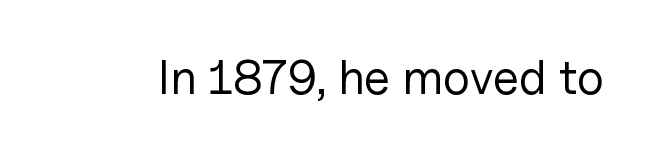
Observe the absence of serifs on each vertical stroke in this sample. The passage shown has conventional tracking throughout. Every character sits straight up, as roman type does. No letter is thick-stroked: the sample isn't bold. Think of a printed novel: that variable character pitch is what you see here. The area under the type is left untouched.
